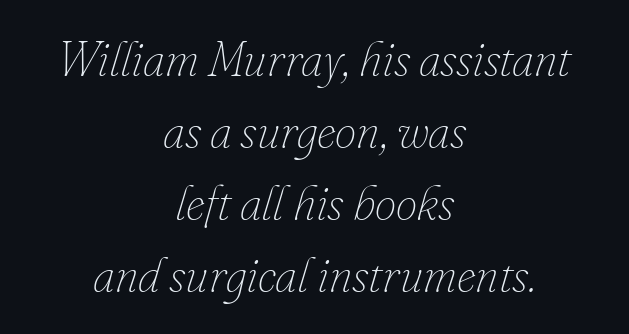
{"italic": "yes", "lean": "right", "slant_degrees": 16, "bold": "no", "weight": "thin", "width": "normal", "stroke_contrast": "low", "x_height": "small", "monospaced": "no", "underline": "no", "align": "center", "line_spacing": "normal", "line_spacing_ratio": 1.5, "letter_spacing": "normal", "letter_spacing_em": 0.0, "glyph_px": 48}
